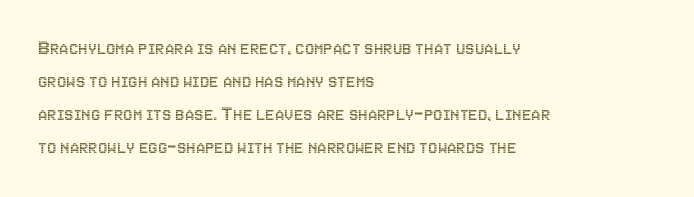
{"italic": "no", "underline": "no", "align": "left", "line_spacing": "normal", "line_spacing_ratio": 1.57, "letter_spacing": "normal", "letter_spacing_em": 0.0, "glyph_px": 21}
